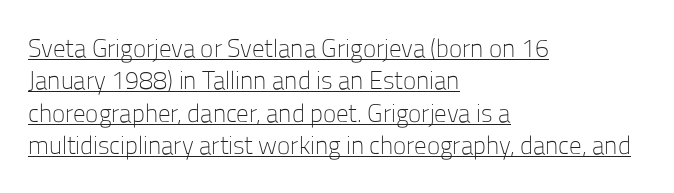
Q: Is the text bold? A: No.
Q: Is the text italic (slanted)? A: No, it is upright.
Q: Is the text underlined? A: Yes.
Q: How is the paragraph aligned? A: Left-aligned.
Q: Is the spacing between letters normal or unusually wide? A: Normal.
Q: Is the spacing between lines tight, normal or loose? A: Normal.
